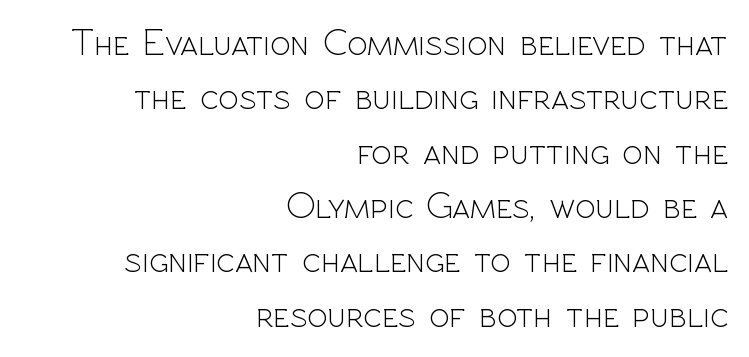
The image shows 38 px light sans-serif type, upright; set right-aligned, normal line spacing (1.43x), normal letter spacing, not underlined; a medium x-height.
